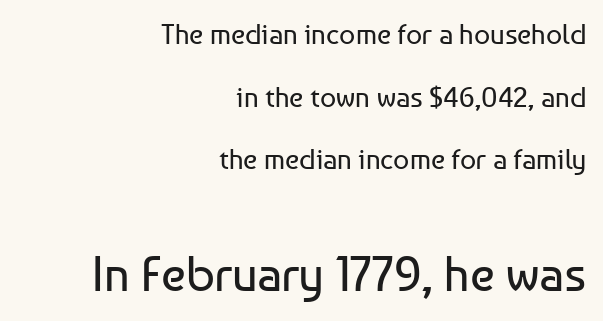
Bold? No — there's no thickening of the strokes. Bare-footed words on every line. The rendering uses a large line-height, opening up the rows. The horizontal fit of the characters is conventional and even. To sum up the face: it is a sans, with no serifs.
